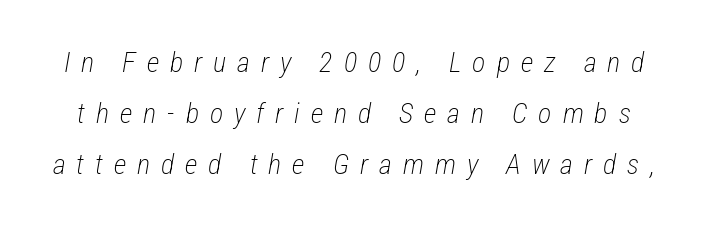
Is the stroke heavy? The answer is a plain regular-or-lighter. Short note: letters widely spaced. The face used here is proportionally spaced, like ordinary book or web type. Characters are canted at an angle relative to the baseline's perpendicular.
